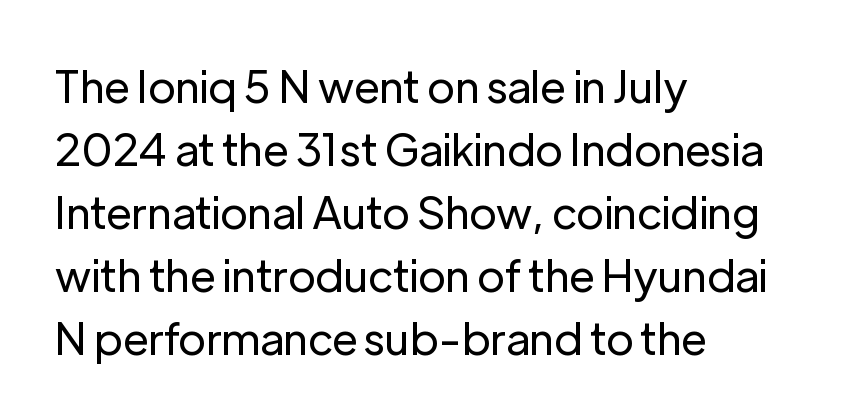
{"serif": "no", "italic": "no", "bold": "no", "weight": "regular", "width": "normal", "stroke_contrast": "low", "x_height": "medium", "monospaced": "no", "underline": "no", "align": "left", "line_spacing": "normal", "line_spacing_ratio": 1.43, "letter_spacing": "normal", "letter_spacing_em": 0.0, "glyph_px": 44}
